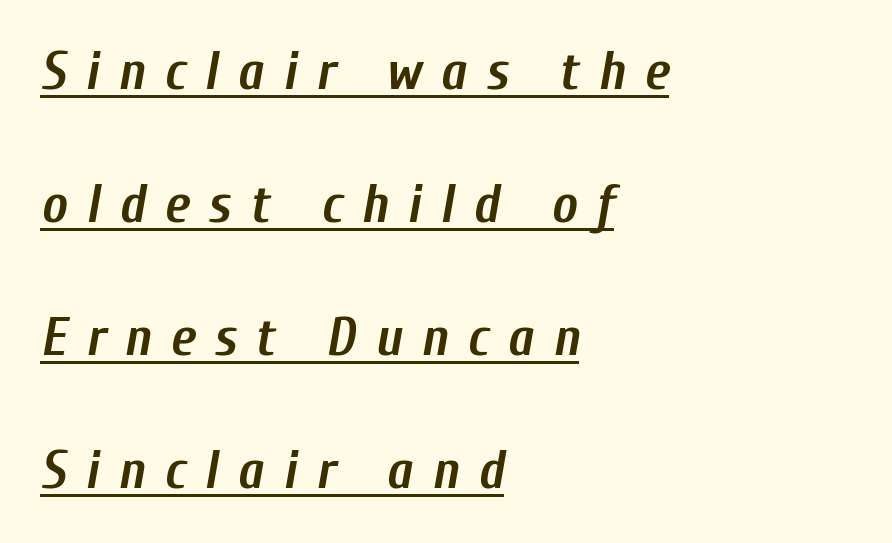
Short note: letters widely spaced. The face used here has a pronounced slope to its letters. Looks like regular typesetting: each glyph gets only the width it needs. The paragraph has a hard left edge and a soft right edge. The lines are spread far apart with generous leading.
